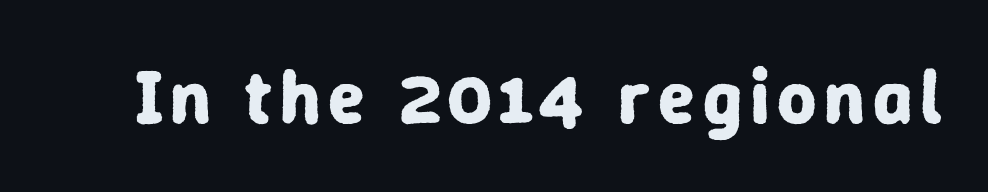
The image shows 76 px bold sans-serif type, upright; set not underlined; low stroke contrast and a medium x-height.
